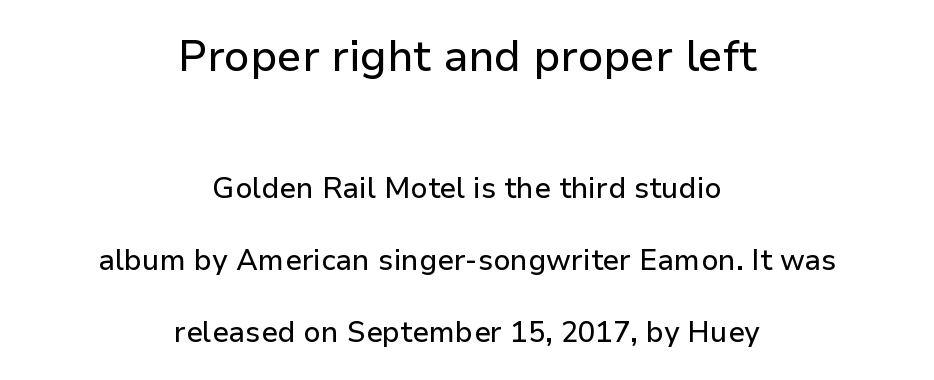
The image shows 43 px sans-serif type, upright; set centered, loose line spacing (2.48x), normal letter spacing, not underlined; the first (top) block is 1.48x larger; low stroke contrast and a medium x-height.
